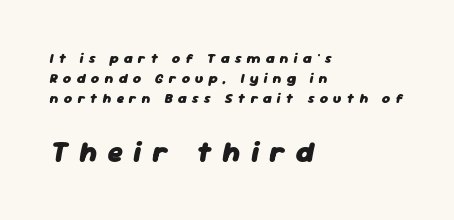
{"italic": "yes", "lean": "right", "slant_degrees": 11, "bold": "yes", "weight": "heavy", "width": "normal", "stroke_contrast": "low", "x_height": "medium", "monospaced": "no", "underline": "no", "align": "left", "line_spacing": "normal", "line_spacing_ratio": 1.44, "letter_spacing": "wide", "letter_spacing_em": 0.37, "larger_block": "second", "size_ratio": 2.07, "glyph_px": 29}
